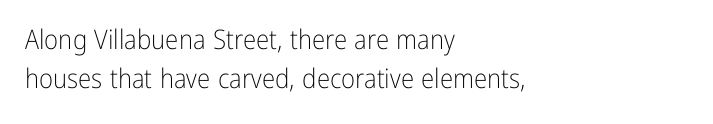
Stroke thickness stays within the range of a standard reading face or lighter. Notice how descenders clear the ascenders below comfortably — that's standard leading. There is no visible air inserted between adjacent glyphs. Casual observation: everything's shoved over to the left. The specimen omits any rule beneath the text block's lines. The letters stand straight up with perfectly vertical stems.
